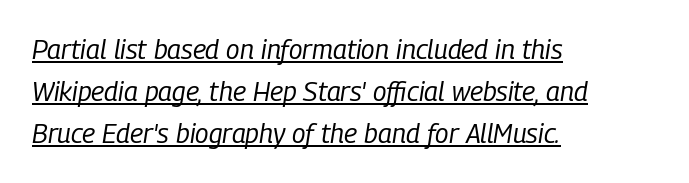
Q: Is the text bold? A: No.
Q: Is the text italic (slanted)? A: Yes, it leans right by about 9 degrees.
Q: Is the text underlined? A: Yes.
Q: How is the paragraph aligned? A: Left-aligned.
Q: Is the spacing between letters normal or unusually wide? A: Normal.
Q: Is the spacing between lines tight, normal or loose? A: Normal.
